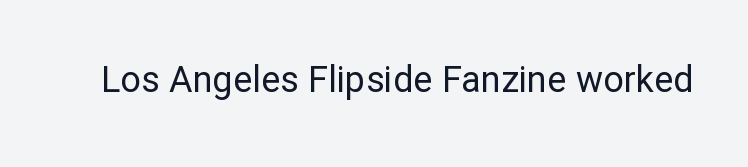
Is this a fixed-width face? No — the glyphs have proportional, varying widths. Vertical strokes here are truly vertical. Glance below the letters and you will spot only blank space. The face used here is a sans, in the tradition of grotesques and geometrics. The face looks like a standard text weight, possibly lighter. Short note: letters normally spaced.
